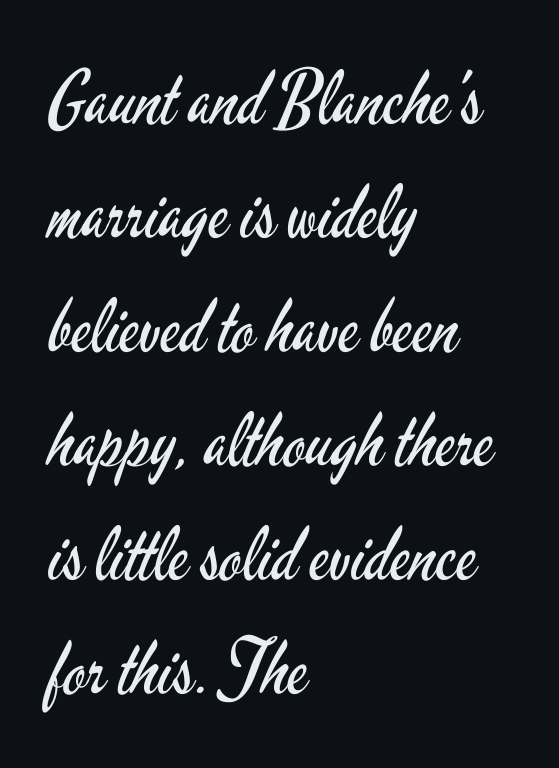
{"serif": "no", "bold": "no", "weight": "regular", "width": "condensed", "stroke_contrast": "low", "x_height": "small", "monospaced": "no", "underline": "no", "align": "left", "line_spacing": "normal", "line_spacing_ratio": 1.54, "letter_spacing": "normal", "letter_spacing_em": 0.0, "glyph_px": 74}
